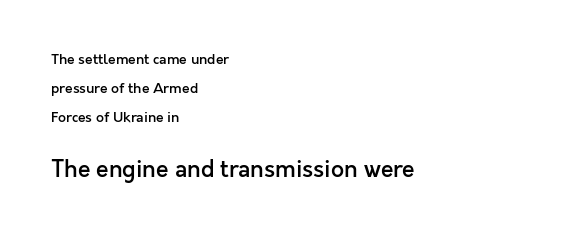
The image shows 23 px text type, upright; set left-aligned, loose line spacing (2.06x), normal letter spacing, not underlined; the second (bottom) block is 1.64x larger.
